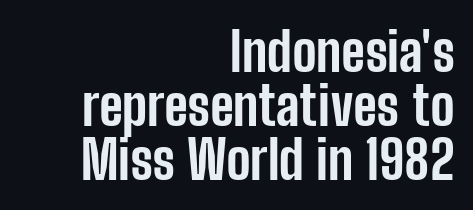
Q: Is the text bold? A: Yes.
Q: Is the text italic (slanted)? A: No, it is upright.
Q: Is the typeface a serif or a sans-serif typeface? A: Sans-serif.
Q: Is the text underlined? A: No.
Q: How is the paragraph aligned? A: Right-aligned.
Q: Is the spacing between letters normal or unusually wide? A: Normal.
Q: Is the spacing between lines tight, normal or loose? A: Tight.
Q: Width (condensed, normal, or wide)? A: Condensed.
Q: Stroke contrast? A: Low.
Q: x-height? A: Medium.
Q: Monospaced? A: No.
